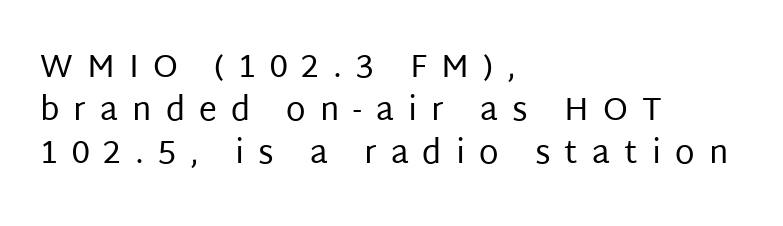
Q: Is the text bold? A: No.
Q: Is the text italic (slanted)? A: No, it is upright.
Q: Is the typeface a serif or a sans-serif typeface? A: Sans-serif.
Q: Is the text underlined? A: No.
Q: How is the paragraph aligned? A: Left-aligned.
Q: Is the spacing between letters normal or unusually wide? A: Unusually wide.
Q: Is the spacing between lines tight, normal or loose? A: Normal.
Q: Width (condensed, normal, or wide)? A: Normal.
Q: Stroke contrast? A: Low.
Q: x-height? A: Large.
Q: Monospaced? A: No.
